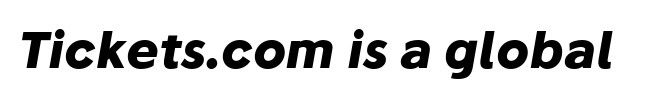
Q: Is the text bold? A: Yes.
Q: Is the text italic (slanted)? A: Yes, it leans right by about 10 degrees.
Q: Is the text underlined? A: No.
Q: Is the spacing between letters normal or unusually wide? A: Normal.
Q: Width (condensed, normal, or wide)? A: Normal.
Q: Stroke contrast? A: Low.
Q: x-height? A: Medium.
Q: Monospaced? A: No.
